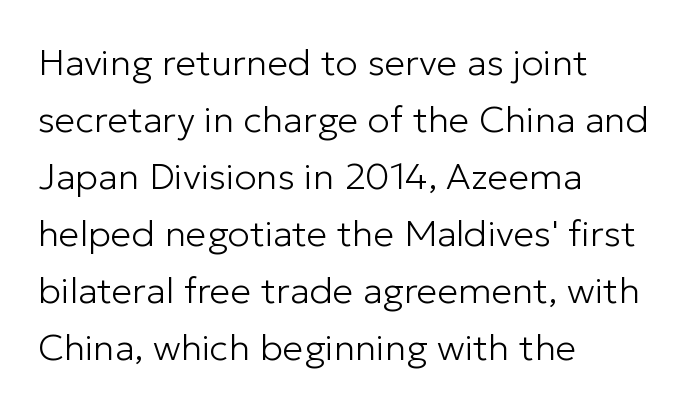
The lines in this sample share a left origin and differ only in where they stop. Default kerning and tracking; the words read as compact shapes. The font's upright variant was chosen for this text. The cut favours lightness, reaching ordinary text weight at its darkest.
